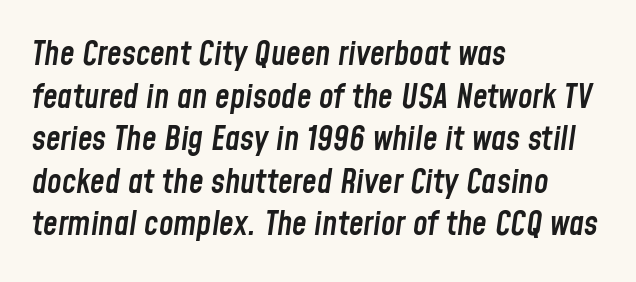
Q: Is the text bold? A: Semi-bold.
Q: Is the text italic (slanted)? A: Yes, it leans right by about 8 degrees.
Q: Is the text underlined? A: No.
Q: How is the paragraph aligned? A: Left-aligned.
Q: Is the spacing between letters normal or unusually wide? A: Normal.
Q: Is the spacing between lines tight, normal or loose? A: Normal.
Q: Width (condensed, normal, or wide)? A: Condensed.
Q: Stroke contrast? A: Low.
Q: x-height? A: Medium.
Q: Monospaced? A: No.
